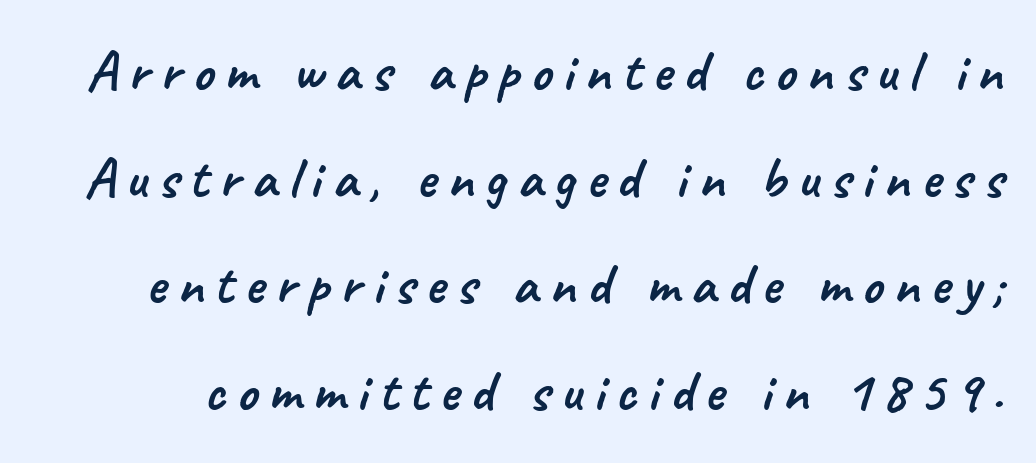
{"serif": "no", "width": "normal", "stroke_contrast": "low", "x_height": "small", "monospaced": "no", "underline": "no", "line_spacing_ratio": 1.84, "glyph_px": 58}
